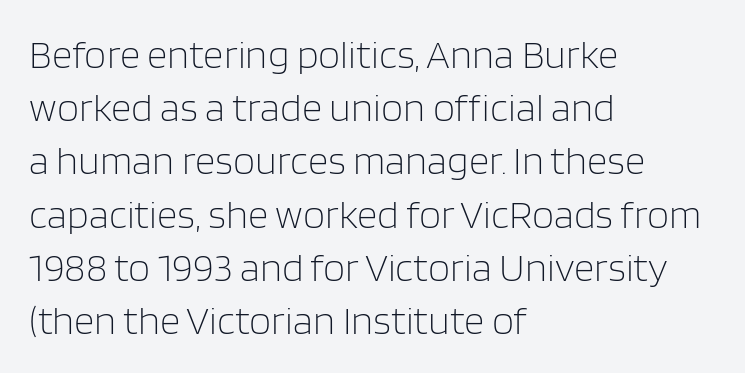
Font category for this specimen: sans-serif. Honestly, there is no underline to notice here at all. One glance says typical: line gaps are just what's usual. No extra ink here — the face is not bold.
